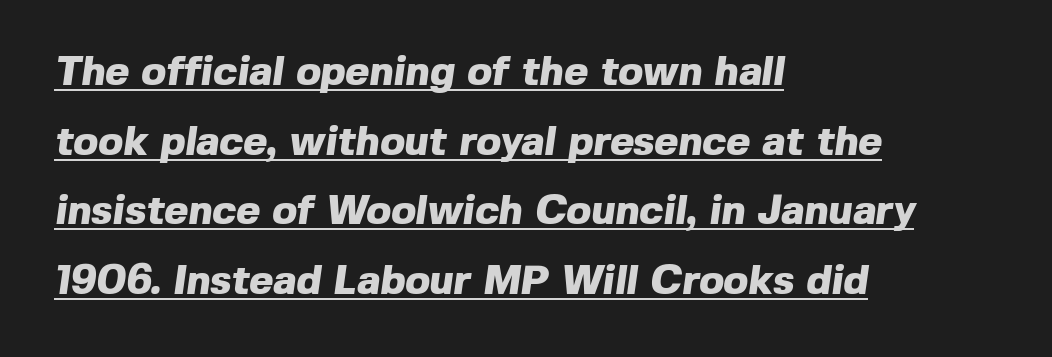
This sample is left-justified, so line endings fall wherever the words run out. This rendering features underlined lettering. This block has exactly the height ordinary leading produces. A typesetter would call this zero additional tracking. Think of a printed novel: that variable character pitch is what you see here.
